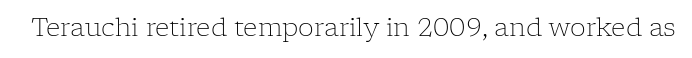
{"italic": "no", "bold": "no", "underline": "no", "letter_spacing": "normal", "letter_spacing_em": 0.0, "glyph_px": 25}
